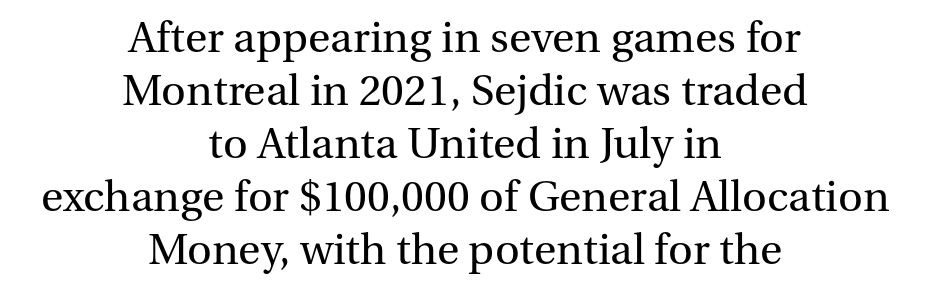
The image shows 43 px regular-weight serif type, upright; set centered, line spacing 1.23x, normal letter spacing, not underlined; medium stroke contrast and a medium x-height.
